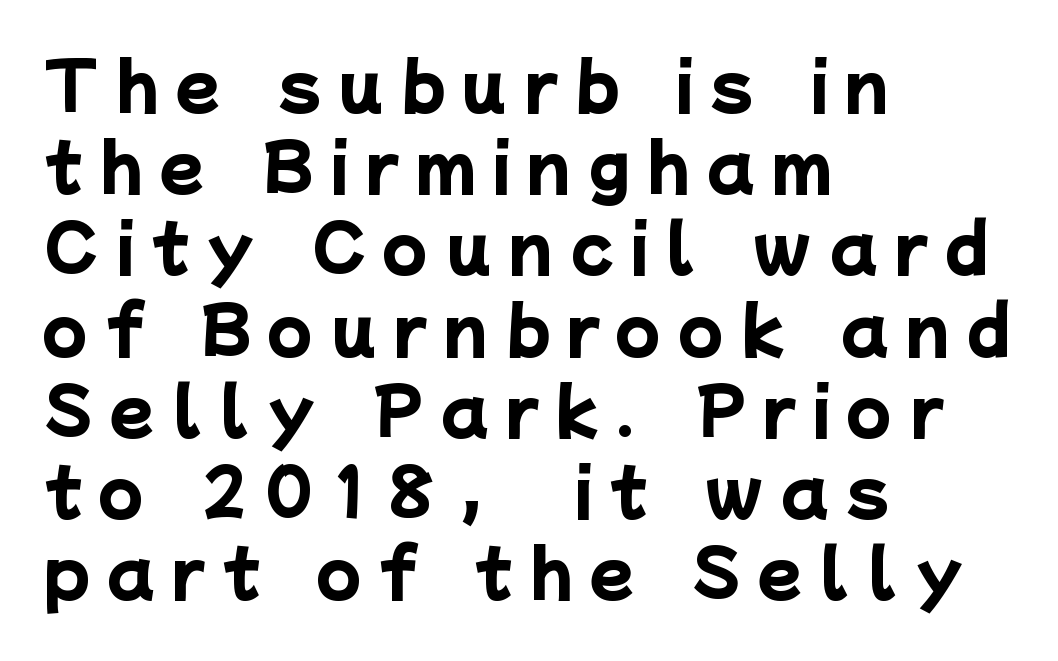
Which margin do the lines hug? The left one — the right edge is uneven. The strip under each line holds only bare page. Notice how descenders clear the ascenders below comfortably — that's standard leading. The designer went with a sans here, leaving each stem footless. Do the characters align in a grid? No, the font is proportional.
